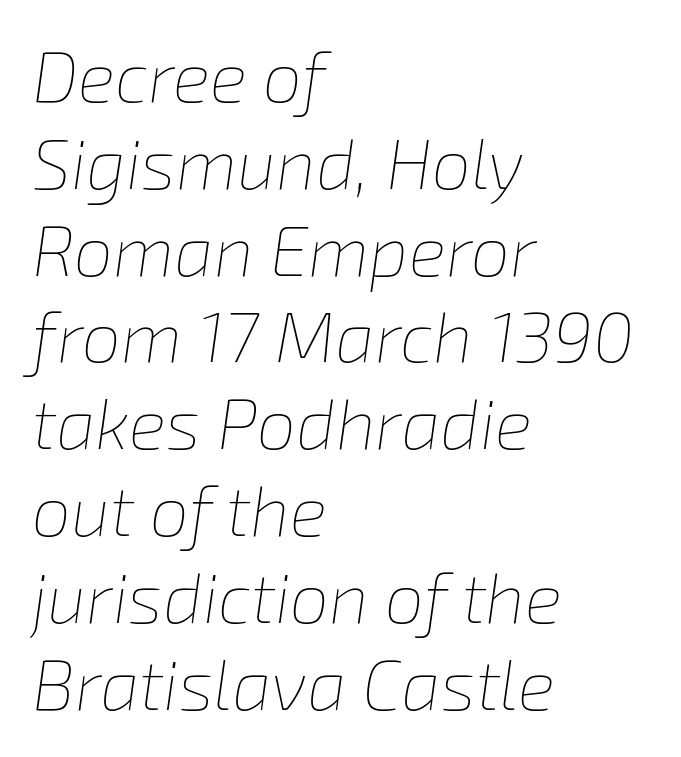
Q: Is the text bold? A: No.
Q: Is the text italic (slanted)? A: Yes, it leans right by about 8 degrees.
Q: Is the text underlined? A: No.
Q: How is the paragraph aligned? A: Left-aligned.
Q: Is the spacing between letters normal or unusually wide? A: Normal.
Q: Width (condensed, normal, or wide)? A: Normal.
Q: Stroke contrast? A: Low.
Q: x-height? A: Medium.
Q: Monospaced? A: No.
